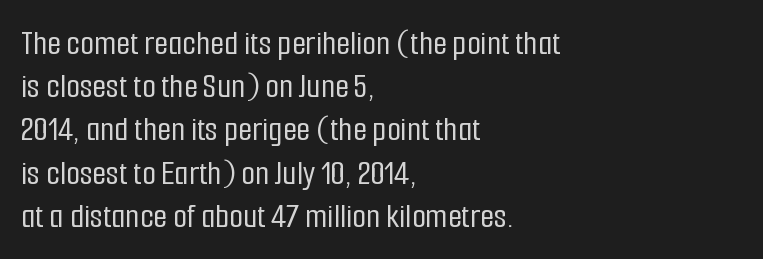
Q: Is the text italic (slanted)? A: No, it is upright.
Q: Is the typeface a serif or a sans-serif typeface? A: Sans-serif.
Q: Is the text underlined? A: No.
Q: How is the paragraph aligned? A: Left-aligned.
Q: Is the spacing between letters normal or unusually wide? A: Normal.
Q: Width (condensed, normal, or wide)? A: Condensed.
Q: Stroke contrast? A: Low.
Q: x-height? A: Medium.
Q: Monospaced? A: No.
